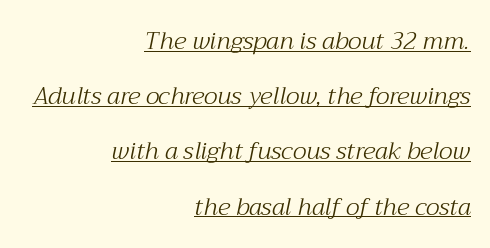
{"italic": "yes", "lean": "right", "slant_degrees": 12, "bold": "no", "underline": "yes", "align": "right", "line_spacing": "loose", "line_spacing_ratio": 2.3, "letter_spacing": "normal", "letter_spacing_em": 0.0, "glyph_px": 24}
